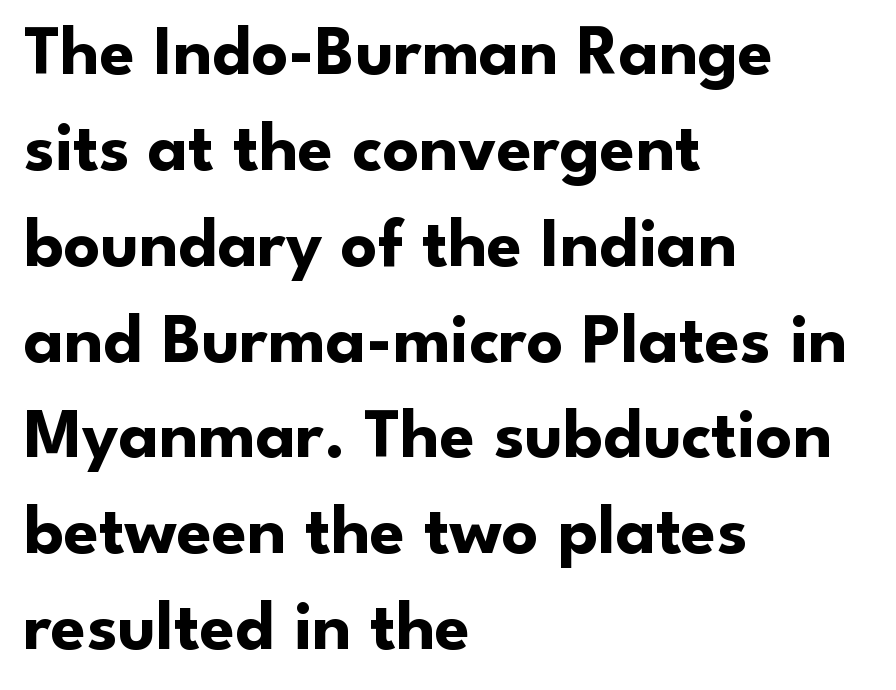
Each new line begins a customary step beneath the previous one. The space beneath each line is pristine and unruled. These lines are set flush left with a ragged right edge. How are the letters spaced? Ordinarily, with no added tracking. This sample has the flowing, uneven cadence of proportional lettering. Does the lettering tilt? It doesn't — this is upright.
